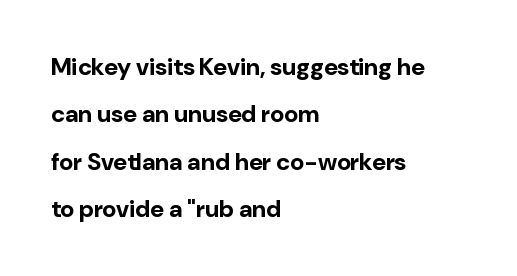
The image shows 24 px bold type, upright; set left-aligned, loose line spacing (1.97x), normal letter spacing, not underlined.
